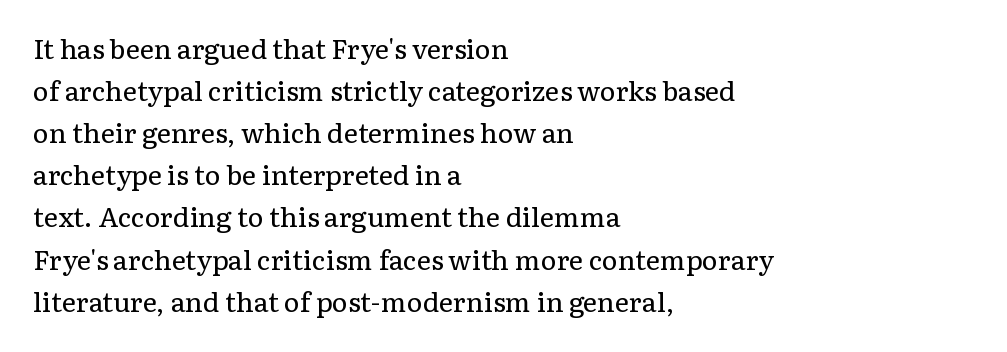
Each new line begins a customary step beneath the previous one. The passage shown is not underscored anywhere. Weight: not bold — regular or lighter. Nope, not italic — everything's standing straight. A classic flush-left, rag-right setting is used for this passage.
